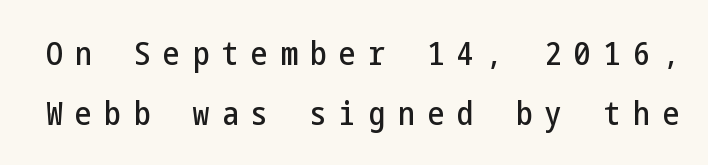
What kind of face is this? One without serifs — a sans. These lines have a slow, spaced-out rhythm from letter to letter. The space beneath each line is pristine and unruled. The axis of the letterforms is exactly vertical.
